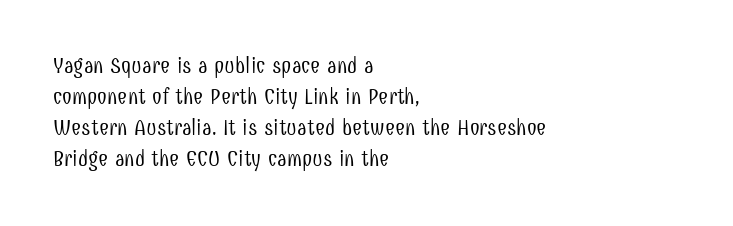
The image shows 22 px text type, upright; set left-aligned, normal line spacing (1.41x), normal letter spacing, not underlined.
